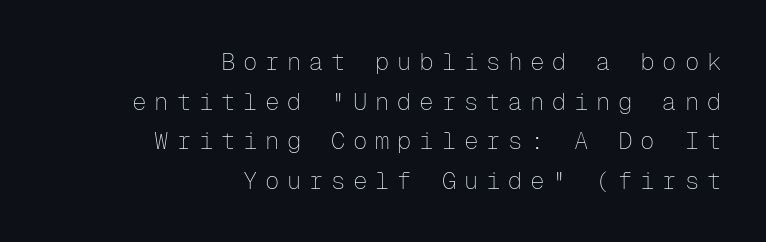
Look at the tracking — it's clearly loosened, letters drifting apart. These glyphs show unthickened strokes, regular width or finer. The passage shown stacks its lines at a standard gap. The paragraph shown leans on its right margin. Italic: no, the glyphs are upright roman. Each row of text sits above clean, open space.
